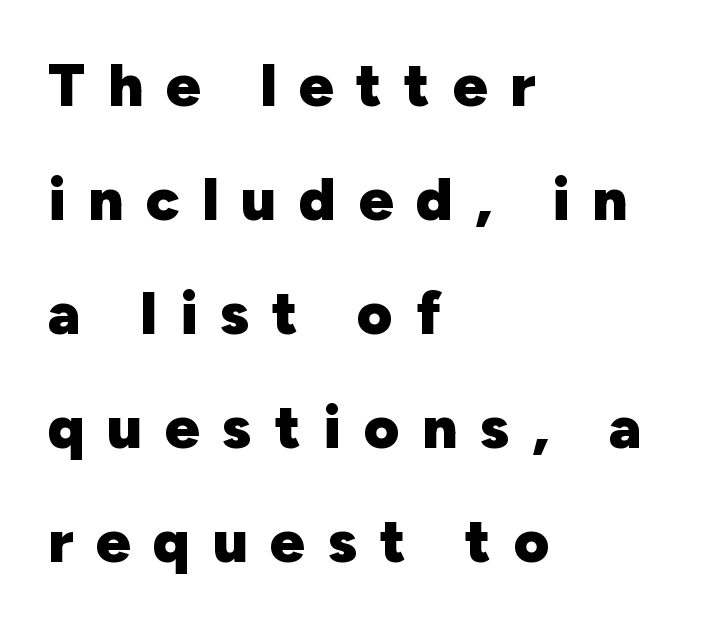
{"serif": "no", "italic": "no", "bold": "yes", "weight": "heavy", "width": "normal", "stroke_contrast": "low", "x_height": "medium", "monospaced": "no", "underline": "no", "align": "left", "line_spacing_ratio": 1.87, "letter_spacing": "wide", "letter_spacing_em": 0.37, "glyph_px": 61}
